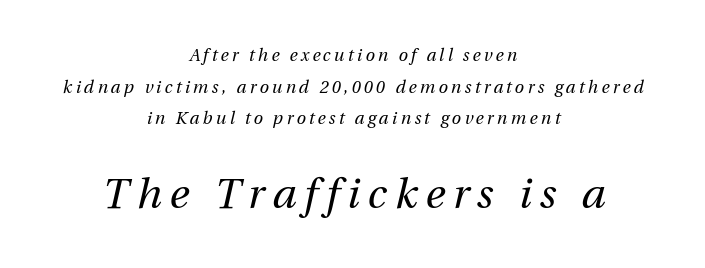
{"italic": "yes", "lean": "right", "slant_degrees": 13, "bold": "no", "weight": "regular", "width": "normal", "stroke_contrast": "medium", "x_height": "medium", "monospaced": "no", "underline": "no", "align": "center", "line_spacing_ratio": 1.86, "larger_block": "second", "size_ratio": 2.47, "glyph_px": 42}
